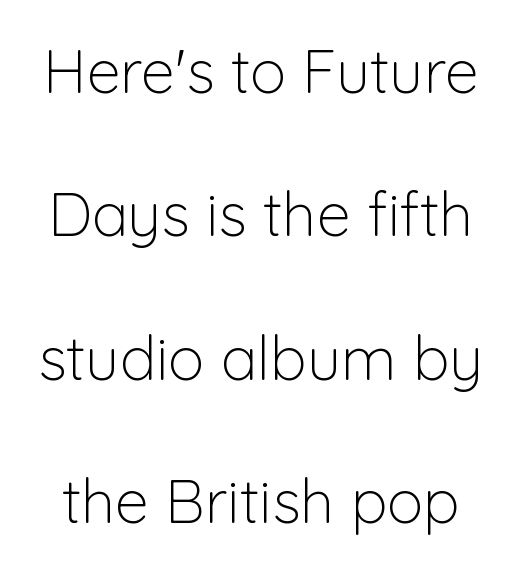
The image shows 61 px light sans-serif type, upright; set loose line spacing (2.35x), normal letter spacing, not underlined; low stroke contrast and a medium x-height.
